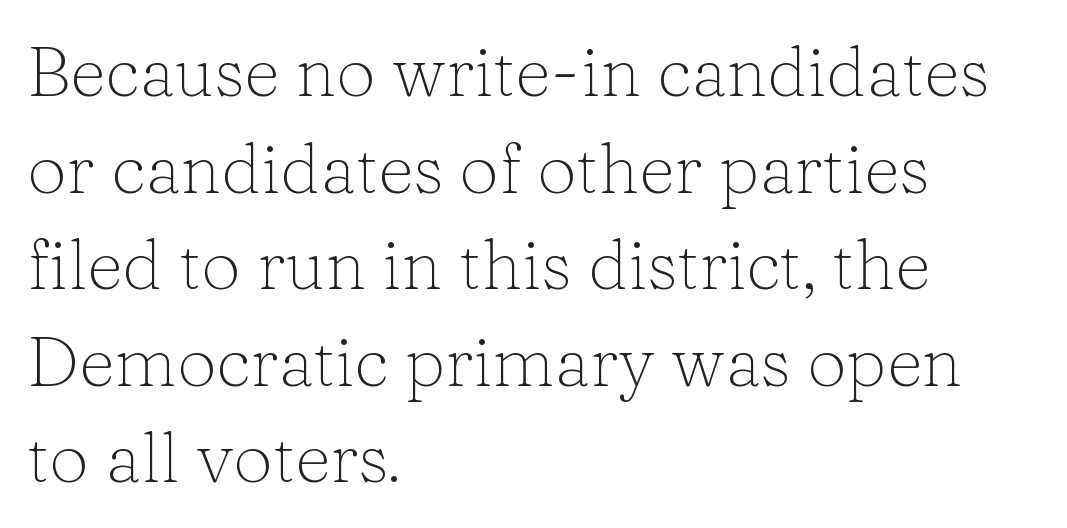
{"serif": "yes", "italic": "no", "bold": "no", "weight": "light", "width": "normal", "stroke_contrast": "low", "x_height": "medium", "monospaced": "no", "underline": "no", "align": "left", "line_spacing": "normal", "line_spacing_ratio": 1.38, "letter_spacing": "normal", "letter_spacing_em": 0.0, "glyph_px": 70}
